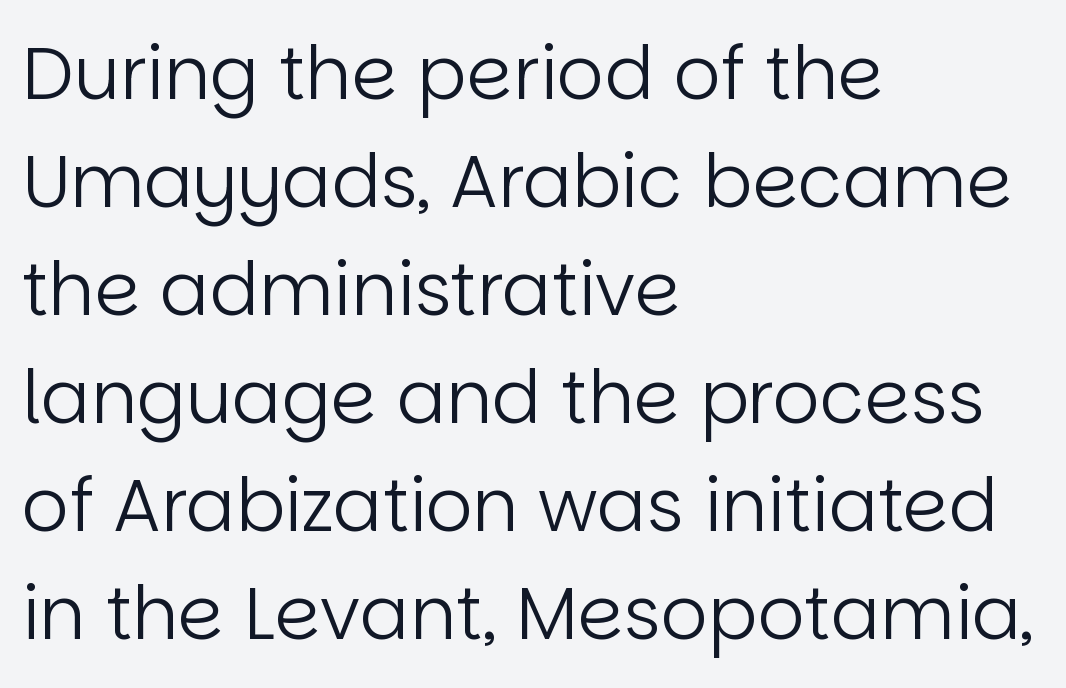
Compared with typical body copy, the letter spacing here is the same. Words float on clear page, feet unadorned. The letters carry no serifs — their stems end cleanly without finishing strokes. This reads as an unemphasized weight, regular at the heaviest. Quick note: interline space is typical.
